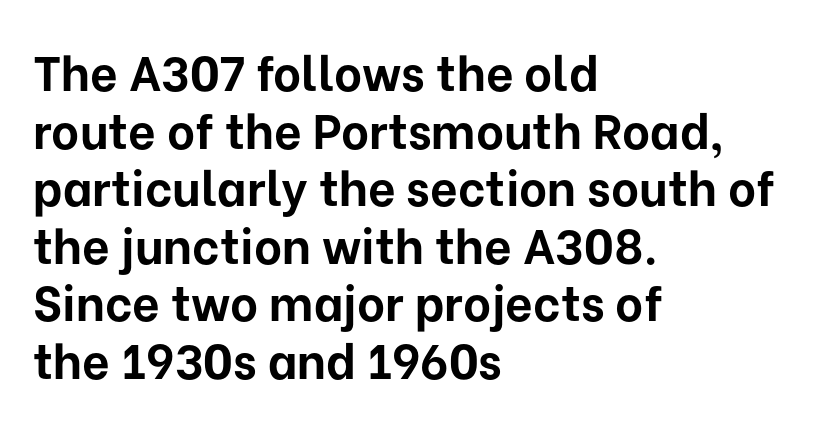
{"serif": "no", "italic": "no", "bold": "yes", "weight": "bold", "width": "normal", "stroke_contrast": "low", "x_height": "medium", "monospaced": "no", "underline": "no", "align": "left", "line_spacing_ratio": 1.2, "letter_spacing": "normal", "letter_spacing_em": 0.0, "glyph_px": 48}
